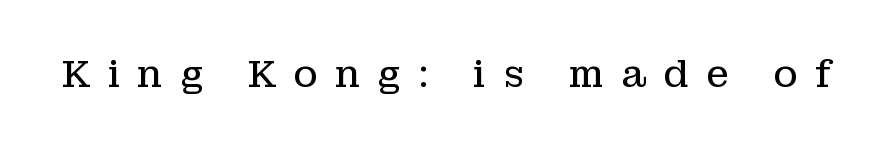
{"serif": "yes", "italic": "no", "bold": "no", "weight": "regular", "width": "normal", "stroke_contrast": "low", "x_height": "medium", "monospaced": "no", "underline": "no", "letter_spacing": "wide", "letter_spacing_em": 0.46, "glyph_px": 37}
